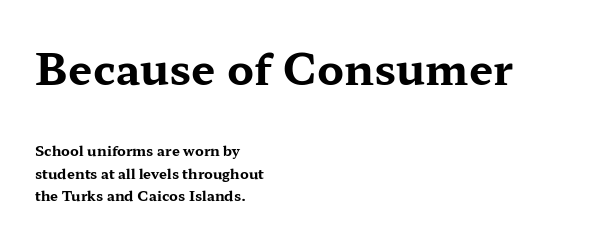
No italicization has been applied; the sample stays upright. A bare baseline throughout the passage. You could not count columns in this text — the font is proportionally spaced. Students, observe: this is what conventionally led text looks like.
